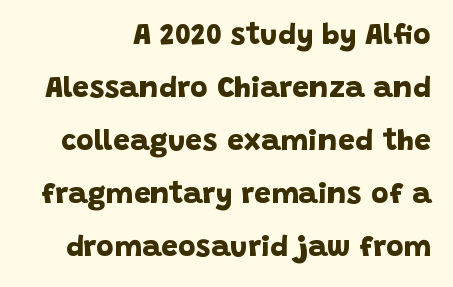
This sample is right-justified, so line beginnings fall wherever the words allow. On the weight axis this lands at bold, roughly 700. Think of a printed novel: that variable character pitch is what you see here. These lines are composed in type without serifs.
